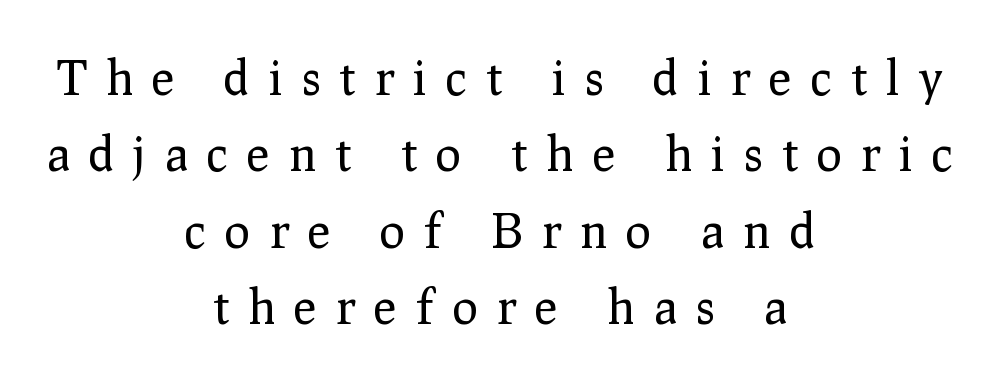
The image shows 48 px regular-weight serif type, upright; set centered, normal line spacing (1.59x), unusually wide letter spacing (+0.4 em), not underlined; low stroke contrast and a medium x-height.
